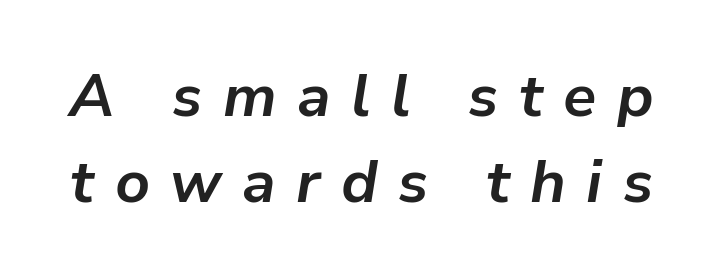
Letters rest on an invisible, unmarked baseline. Looks like regular typesetting: each glyph gets only the width it needs. Characters follow at a spacing far wider than the type designer built in. The lettering tilts uniformly, giving the passage an italic look.
